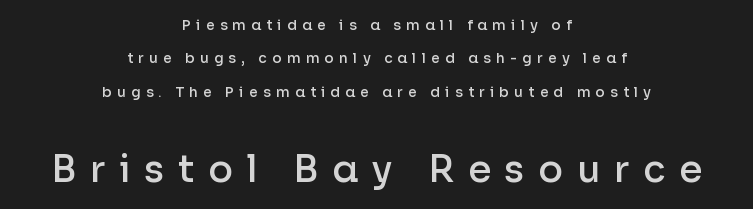
The image shows 37 px semibold sans-serif type, upright; set centered, loose line spacing (2.38x), unusually wide letter spacing (+0.37 em), not underlined; the second (bottom) block is 2.64x larger; low stroke contrast and a medium x-height.
